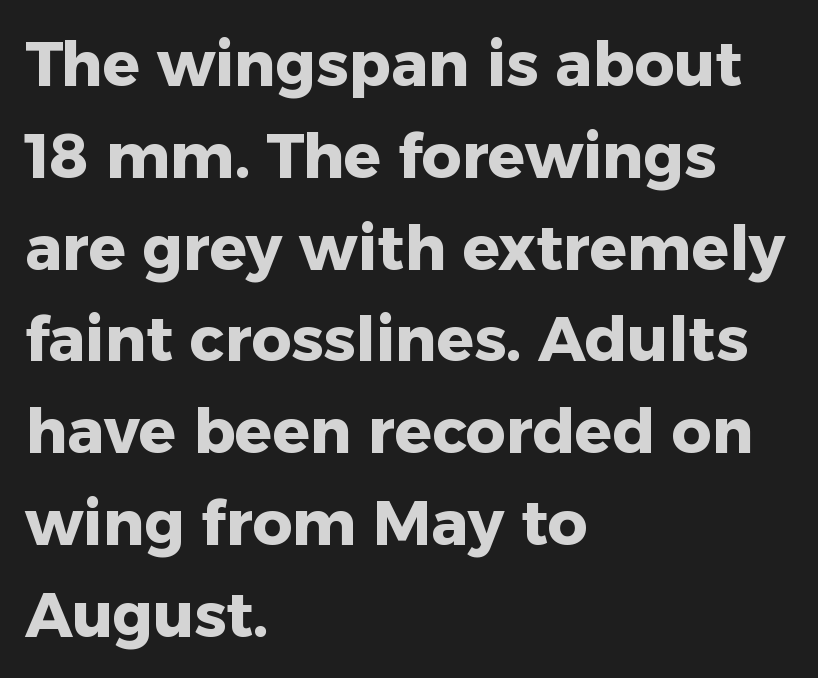
Q: Is the text bold? A: Yes.
Q: Is the text italic (slanted)? A: No, it is upright.
Q: Is the typeface a serif or a sans-serif typeface? A: Sans-serif.
Q: Is the text underlined? A: No.
Q: How is the paragraph aligned? A: Left-aligned.
Q: Is the spacing between letters normal or unusually wide? A: Normal.
Q: Is the spacing between lines tight, normal or loose? A: Normal.
Q: Width (condensed, normal, or wide)? A: Normal.
Q: Stroke contrast? A: Low.
Q: x-height? A: Medium.
Q: Monospaced? A: No.
